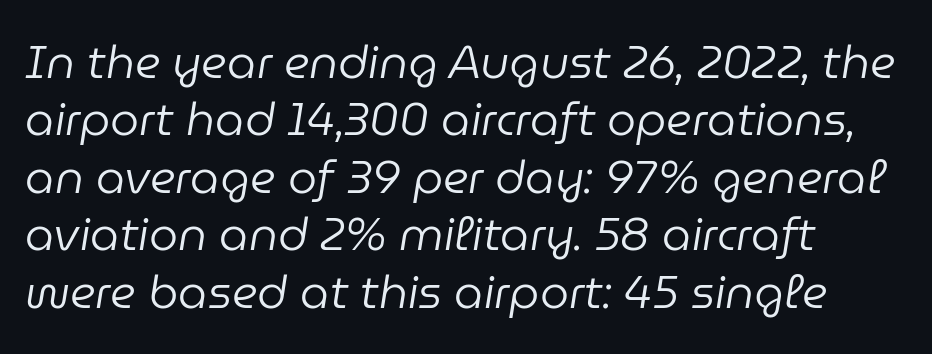
The image shows 46 px regular-weight type, italic (leaning right); set left-aligned, normal line spacing (1.25x), normal letter spacing, not underlined; low stroke contrast and a medium x-height.
